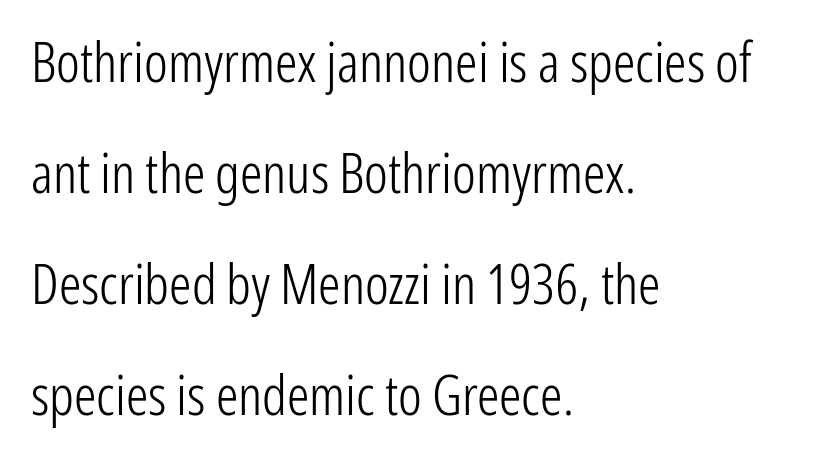
The space beneath each line is pristine and unruled. You could call the tracking neutral — neither tight nor loose. In terms of posture, this sample is upright. Loosely led — the rows are spread out. This sample is left-justified, so line endings fall wherever the words run out. This sample has the flowing, uneven cadence of proportional lettering.
